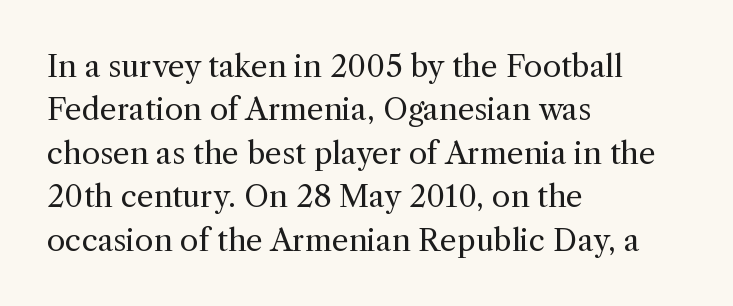
The image shows 30 px regular-weight serif type, upright; set left-aligned, normal line spacing (1.45x), normal letter spacing, not underlined; a medium x-height.
